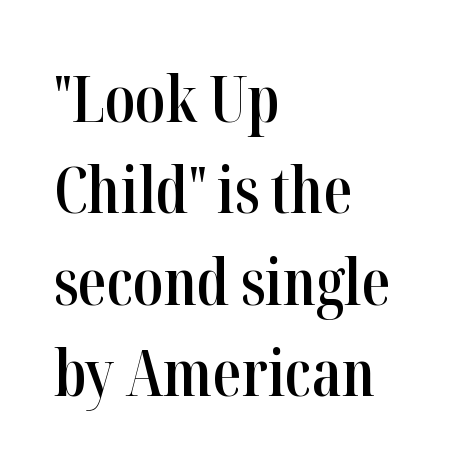
{"serif": "yes", "italic": "no", "bold": "semi", "weight": "semibold", "width": "condensed", "stroke_contrast": "high", "x_height": "medium", "monospaced": "no", "underline": "no", "align": "left", "line_spacing": "normal", "line_spacing_ratio": 1.45, "letter_spacing": "normal", "letter_spacing_em": 0.0, "glyph_px": 63}
